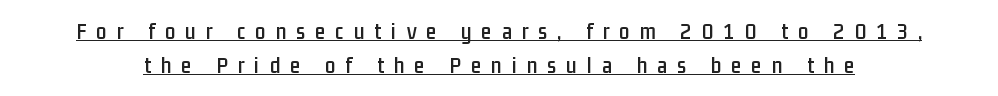
This is the regular roman posture of the typeface. There is plenty of visible air inserted between adjacent glyphs. You can see a thin bar hugging the bottom of the glyphs. The rows are spaced the way most documents space them.
